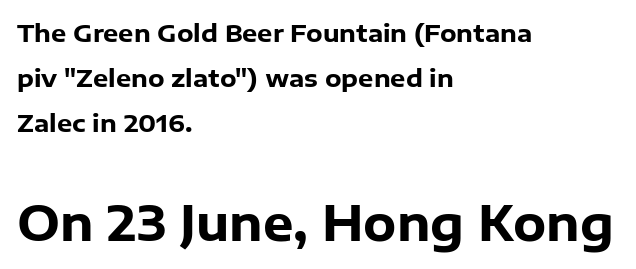
{"serif": "no", "italic": "no", "bold": "yes", "weight": "heavy", "width": "normal", "stroke_contrast": "low", "x_height": "medium", "monospaced": "no", "underline": "no", "align": "left", "line_spacing_ratio": 1.88, "letter_spacing": "normal", "letter_spacing_em": 0.0, "larger_block": "second", "size_ratio": 2.0, "glyph_px": 48}
